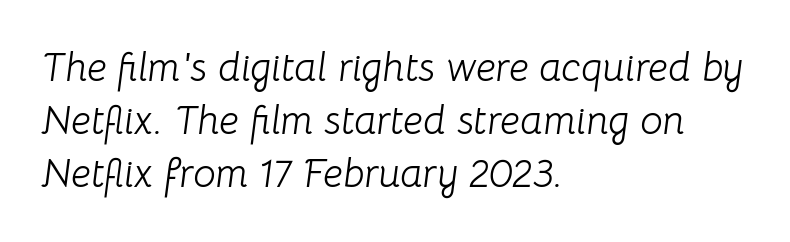
Q: Is the text bold? A: No.
Q: Is the text italic (slanted)? A: Yes, it leans right by about 8 degrees.
Q: Is the text underlined? A: No.
Q: How is the paragraph aligned? A: Left-aligned.
Q: Is the spacing between letters normal or unusually wide? A: Normal.
Q: Is the spacing between lines tight, normal or loose? A: Normal.
Q: Width (condensed, normal, or wide)? A: Normal.
Q: Stroke contrast? A: Low.
Q: x-height? A: Medium.
Q: Monospaced? A: No.
